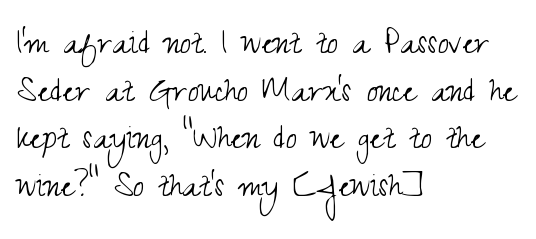
The paragraph shown leans on its left margin. Spacing between characters is what you'd get straight out of the box. The cut favours lightness, reaching ordinary text weight at its darkest. This is the regular roman posture of the typeface. Think of a printed novel: that variable character pitch is what you see here. No feet cap the strokes, marking this as sans-serif type.
